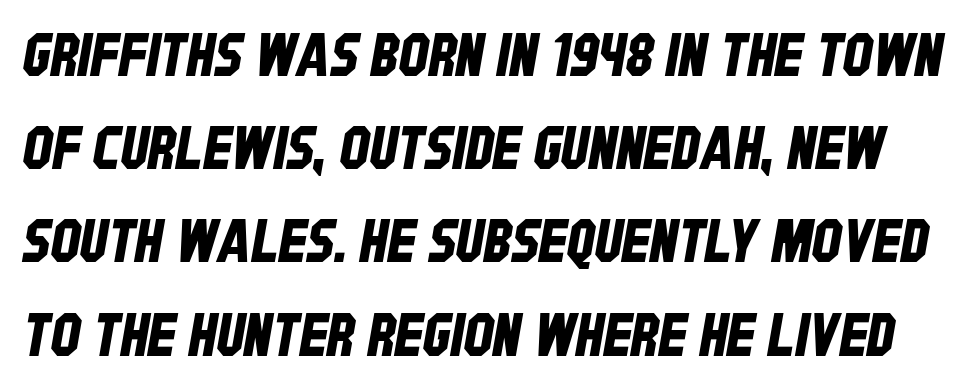
{"serif": "no", "width": "condensed", "stroke_contrast": "low", "x_height": "large", "monospaced": "no", "underline": "no", "line_spacing": "normal", "line_spacing_ratio": 1.58, "letter_spacing": "normal", "letter_spacing_em": 0.0, "glyph_px": 59}
